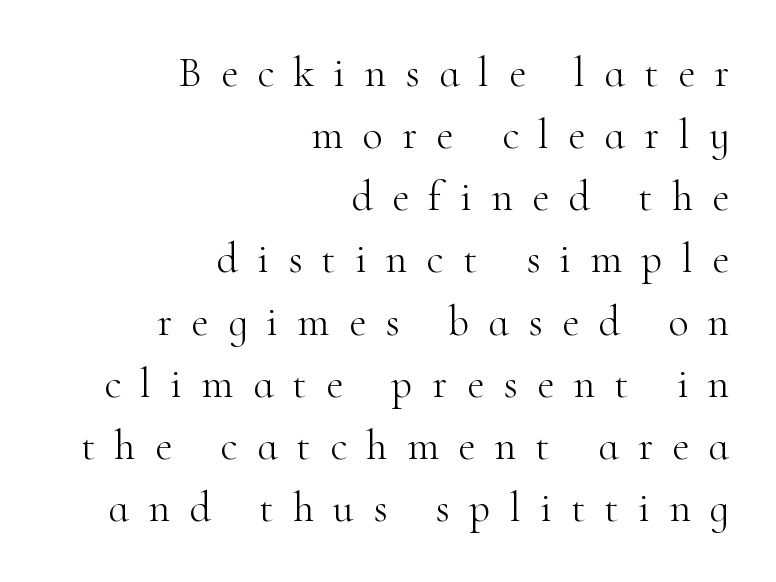
The image shows 42 px light serif type, upright; set right-aligned, normal line spacing (1.48x), unusually wide letter spacing (+0.46 em), not underlined; high stroke contrast and a small x-height.
